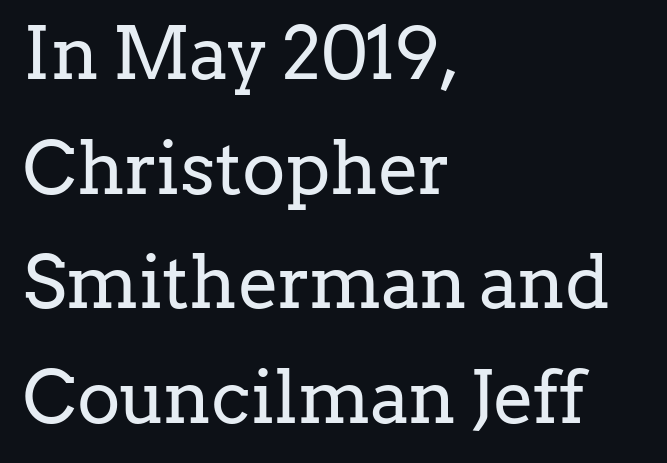
Letters have the restrained weight of plain body copy at most. A bare baseline throughout the passage. The passage shown stacks its lines at a standard gap. In terms of letterform style, serifs are clearly present. When letters stand straight like this, we call the style roman or upright.
